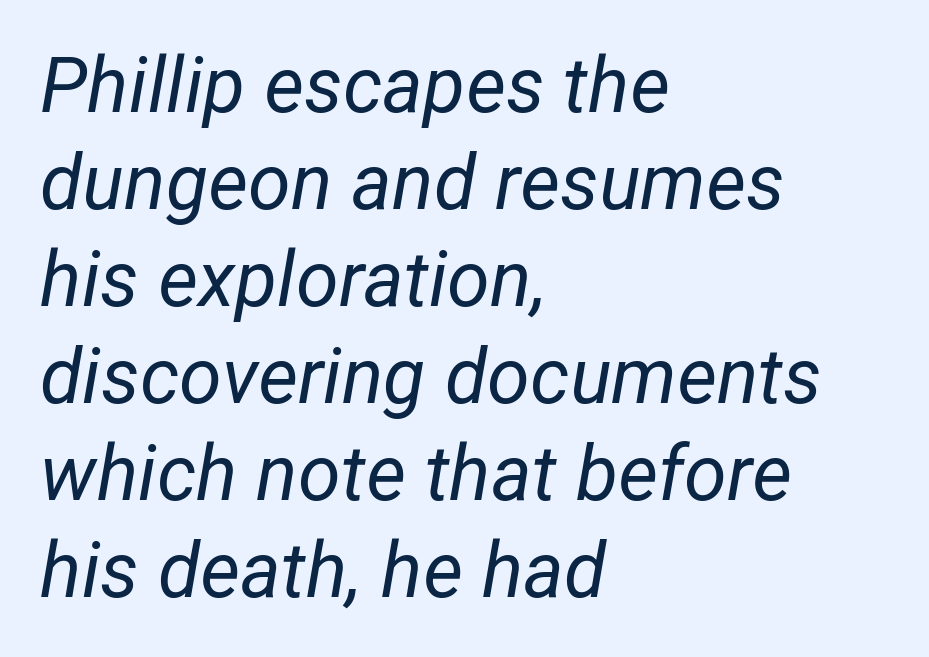
How are the letters spaced? Ordinarily, with no added tracking. Stems and bowls with no extra thickness — not bold. A typesetter would call this proportional, since set widths differ per character. These lines stack with their left ends in a neat column. Horizontal bands of white between lines are of average thickness. Glance below the letters and you will spot only blank space.
